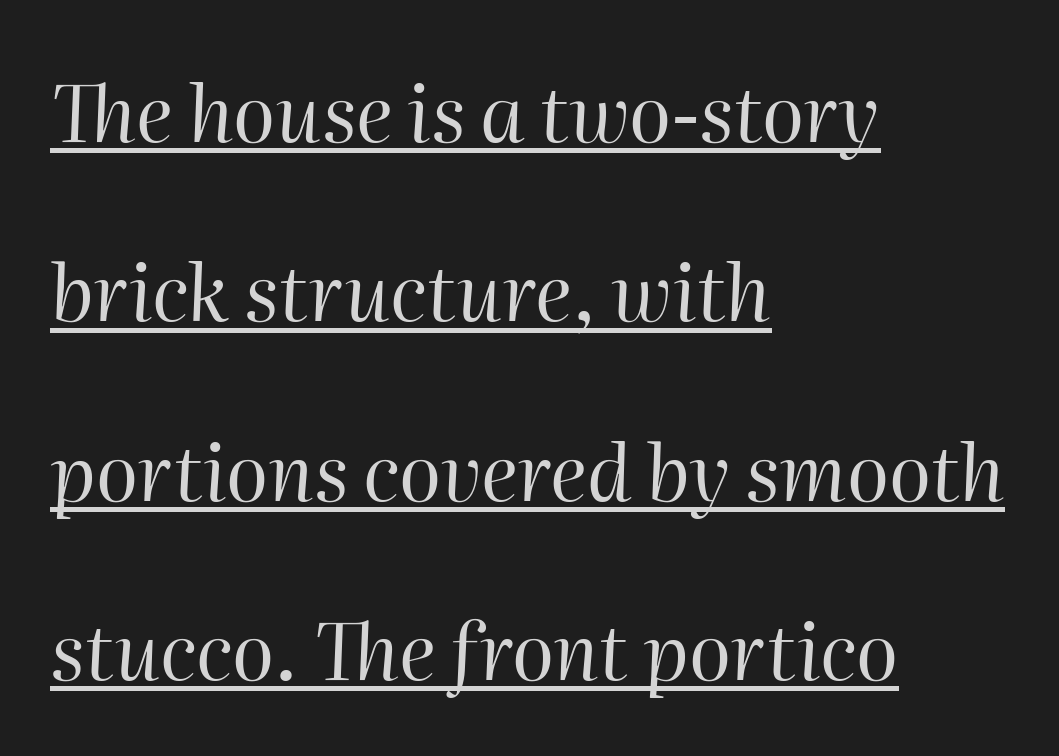
{"italic": "yes", "lean": "right", "slant_degrees": 2, "bold": "no", "weight": "regular", "width": "normal", "stroke_contrast": "high", "x_height": "medium", "monospaced": "no", "underline": "yes", "align": "left", "line_spacing": "loose", "line_spacing_ratio": 2.3, "letter_spacing": "normal", "letter_spacing_em": 0.0, "glyph_px": 78}
